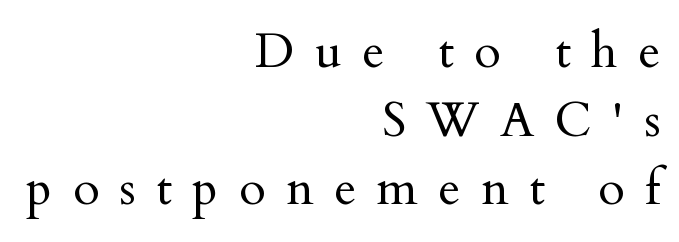
The image shows 48 px regular-weight serif type, upright; set right-aligned, normal line spacing (1.43x), unusually wide letter spacing (+0.43 em), not underlined; medium stroke contrast and a small x-height.
